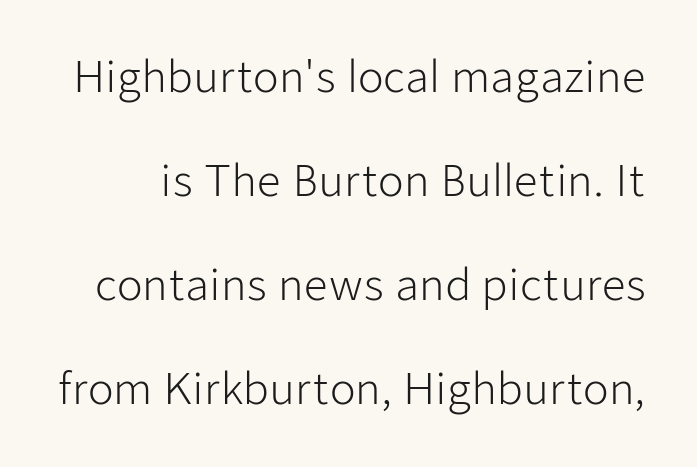
The horizontal fit of the characters is conventional and even. The face used here is a sans, in the tradition of grotesques and geometrics. Think of a printed novel: that variable character pitch is what you see here. A light-to-regular cut is what we see here.
